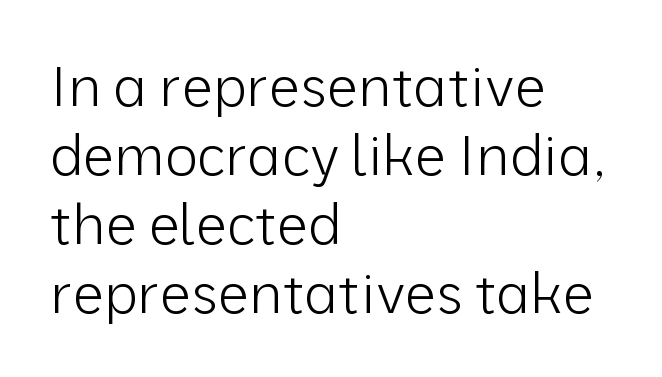
The image shows 56 px light sans-serif type, upright; set left-aligned, line spacing 1.23x, normal letter spacing, not underlined; low stroke contrast and a medium x-height.
